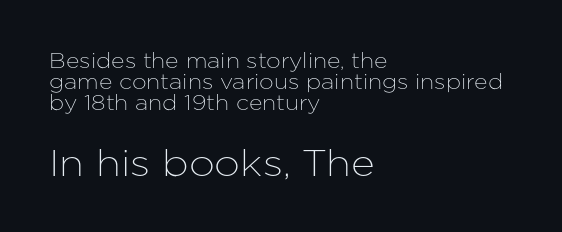
The image shows 37 px sans-serif type, upright; set left-aligned, tight line spacing (1.0x), normal letter spacing, not underlined; the second (bottom) block is 1.76x larger; low stroke contrast and a medium x-height.
